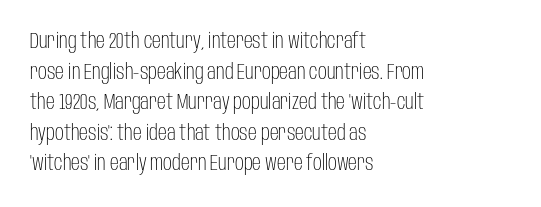
{"italic": "no", "bold": "no", "underline": "no", "align": "left", "line_spacing": "normal", "line_spacing_ratio": 1.39, "letter_spacing": "normal", "letter_spacing_em": 0.0, "glyph_px": 22}
